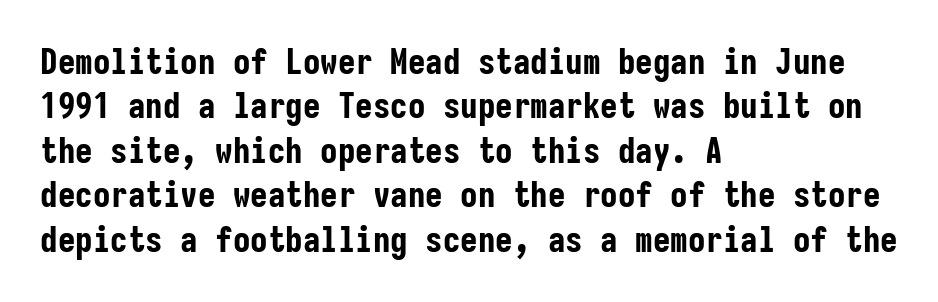
Q: Is the text bold? A: Yes.
Q: Is the text italic (slanted)? A: No, it is upright.
Q: Is the typeface a serif or a sans-serif typeface? A: Sans-serif.
Q: Is the text underlined? A: No.
Q: How is the paragraph aligned? A: Left-aligned.
Q: Is the spacing between letters normal or unusually wide? A: Normal.
Q: Is the spacing between lines tight, normal or loose? A: Normal.
Q: Width (condensed, normal, or wide)? A: Condensed.
Q: Stroke contrast? A: Low.
Q: x-height? A: Medium.
Q: Monospaced? A: Yes.
